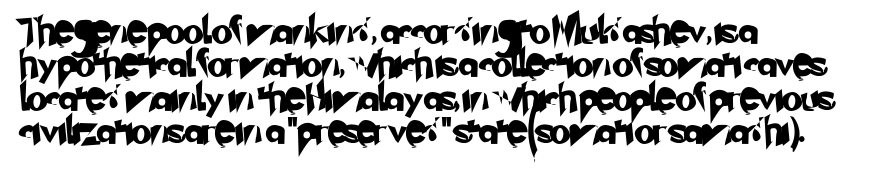
{"underline": "no", "align": "left", "line_spacing_ratio": 1.24, "letter_spacing": "normal", "letter_spacing_em": 0.0, "glyph_px": 27}
